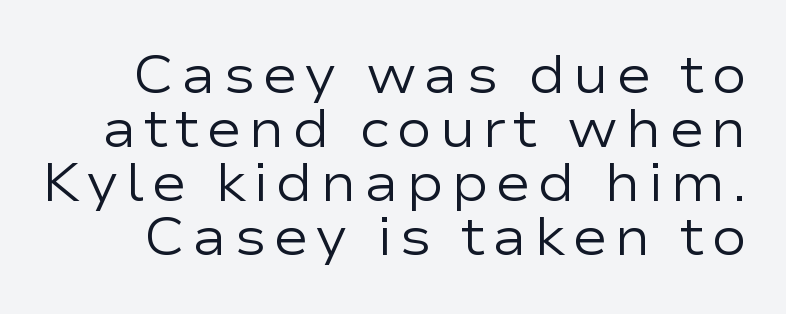
Q: Is the text bold? A: No.
Q: Is the text italic (slanted)? A: No, it is upright.
Q: Is the typeface a serif or a sans-serif typeface? A: Sans-serif.
Q: Is the text underlined? A: No.
Q: Is the spacing between lines tight, normal or loose? A: Tight.
Q: Width (condensed, normal, or wide)? A: Wide.
Q: Stroke contrast? A: Low.
Q: x-height? A: Medium.
Q: Monospaced? A: No.
